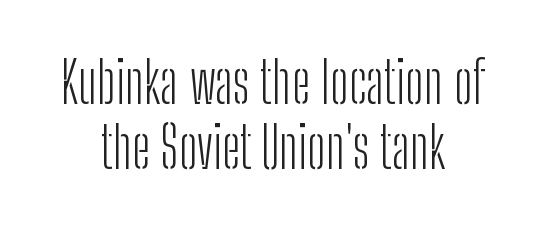
The image shows 57 px light, condensed sans-serif type, upright; set centered, tight line spacing (1.14x), normal letter spacing, not underlined; low stroke contrast and a medium x-height.
